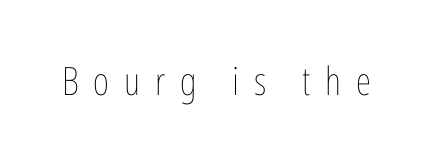
{"italic": "no", "bold": "no", "weight": "thin", "width": "condensed", "stroke_contrast": "low", "x_height": "medium", "monospaced": "no", "underline": "no", "letter_spacing": "wide", "letter_spacing_em": 0.38, "glyph_px": 39}
